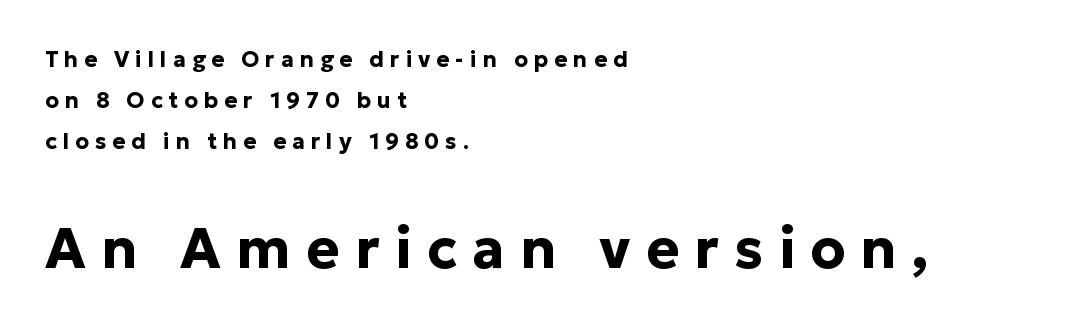
{"serif": "no", "italic": "no", "bold": "yes", "weight": "bold", "width": "normal", "stroke_contrast": "low", "x_height": "medium", "monospaced": "no", "underline": "no", "align": "left", "line_spacing_ratio": 1.86, "letter_spacing": "wide", "letter_spacing_em": 0.27, "larger_block": "second", "size_ratio": 2.55, "glyph_px": 56}
